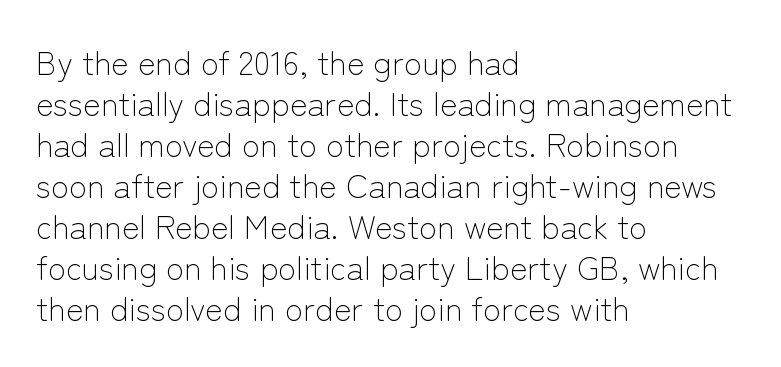
Visually the block forms a straight wall on the left and a jagged coastline on the right. Varying glyph widths throughout — classic text-font behaviour. If you drew a line through each stem, it would be perfectly vertical. These lines keep a tight, regular rhythm from letter to letter.
